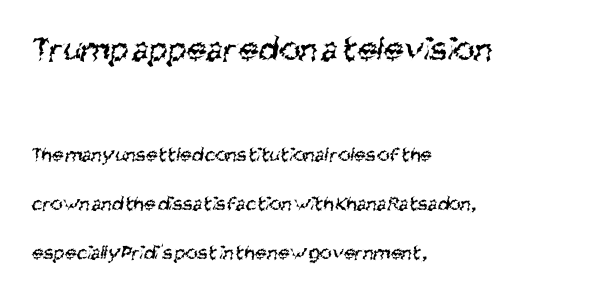
The image shows 36 px regular-weight, condensed sans-serif type; set left-aligned, loose line spacing (2.33x), normal letter spacing, not underlined; the first (top) block is 1.71x larger; medium stroke contrast and a large x-height.
